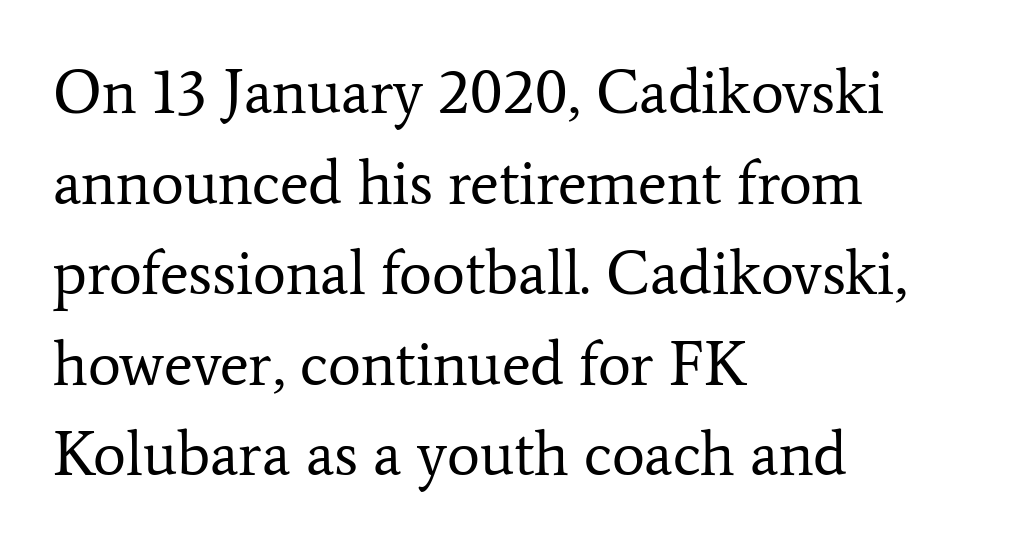
The image shows 62 px regular-weight serif type, upright; set left-aligned, normal line spacing (1.46x), normal letter spacing, not underlined; low stroke contrast and a medium x-height.
